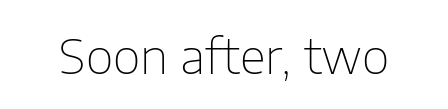
The image shows 48 px thin sans-serif type, upright; set normal letter spacing, not underlined; low stroke contrast and a medium x-height.
